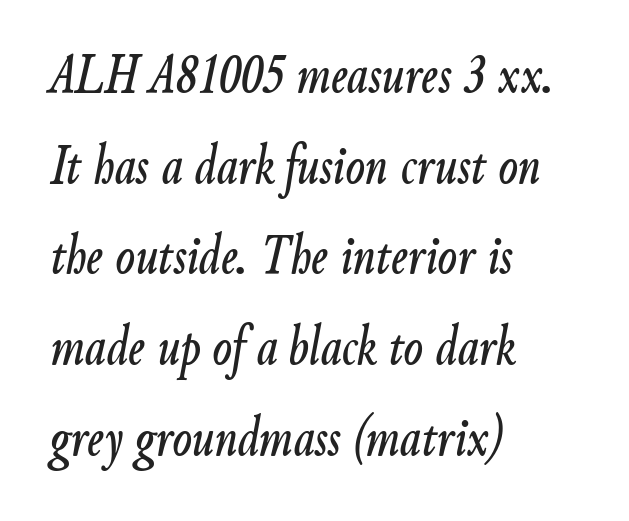
Q: Is the text italic (slanted)? A: Yes, it leans right by about 9 degrees.
Q: Is the text underlined? A: No.
Q: How is the paragraph aligned? A: Left-aligned.
Q: Is the spacing between letters normal or unusually wide? A: Normal.
Q: Is the spacing between lines tight, normal or loose? A: Normal.
Q: Width (condensed, normal, or wide)? A: Condensed.
Q: Stroke contrast? A: Low.
Q: x-height? A: Small.
Q: Monospaced? A: No.
